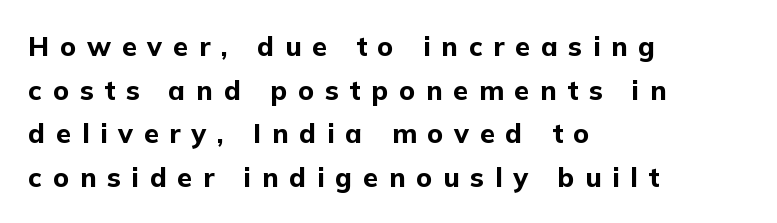
Q: Is the text bold? A: Yes.
Q: Is the text italic (slanted)? A: No, it is upright.
Q: Is the text underlined? A: No.
Q: How is the paragraph aligned? A: Left-aligned.
Q: Is the spacing between letters normal or unusually wide? A: Unusually wide.
Q: Is the spacing between lines tight, normal or loose? A: Normal.
